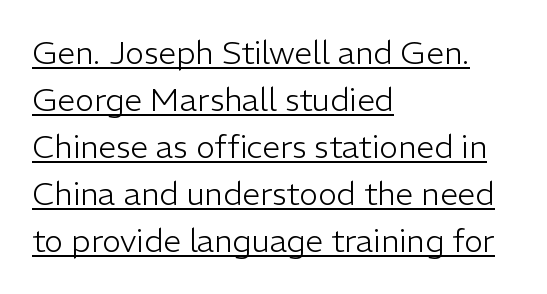
Q: Is the text bold? A: No.
Q: Is the text italic (slanted)? A: No, it is upright.
Q: Is the typeface a serif or a sans-serif typeface? A: Sans-serif.
Q: Is the text underlined? A: Yes.
Q: How is the paragraph aligned? A: Left-aligned.
Q: Is the spacing between letters normal or unusually wide? A: Normal.
Q: Is the spacing between lines tight, normal or loose? A: Normal.
Q: Width (condensed, normal, or wide)? A: Normal.
Q: Stroke contrast? A: Low.
Q: x-height? A: Medium.
Q: Monospaced? A: No.
